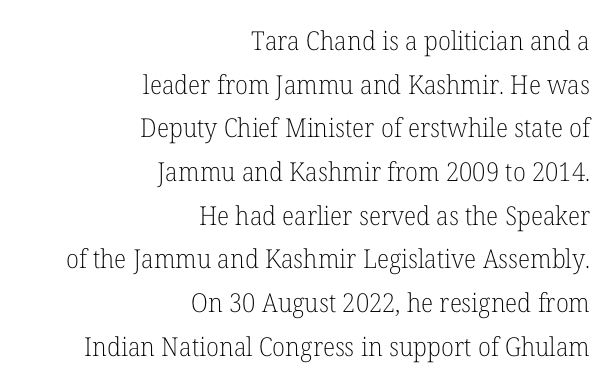
{"italic": "no", "bold": "no", "underline": "no", "align": "right", "line_spacing": "normal", "line_spacing_ratio": 1.68, "letter_spacing": "normal", "letter_spacing_em": 0.0, "glyph_px": 26}
